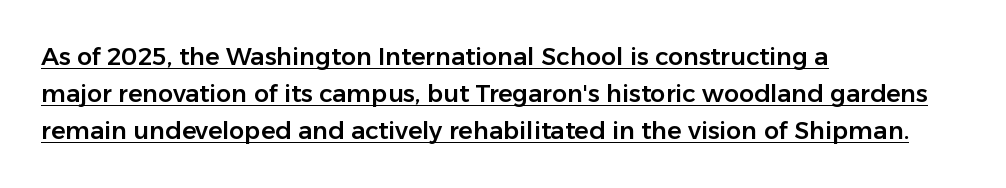
{"italic": "no", "underline": "yes", "align": "left", "line_spacing": "normal", "line_spacing_ratio": 1.55, "letter_spacing": "normal", "letter_spacing_em": 0.0, "glyph_px": 24}
